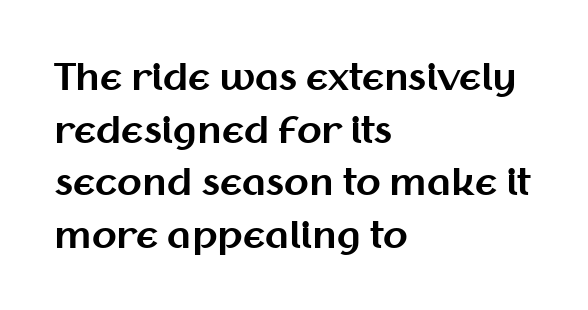
The image shows 36 px bold sans-serif type, upright; set left-aligned, normal line spacing (1.46x), normal letter spacing, not underlined; medium stroke contrast and a medium x-height.
